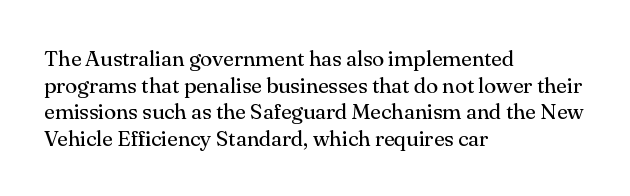
{"italic": "no", "bold": "no", "underline": "no", "align": "left", "line_spacing_ratio": 1.21, "letter_spacing": "normal", "letter_spacing_em": 0.0, "glyph_px": 22}
